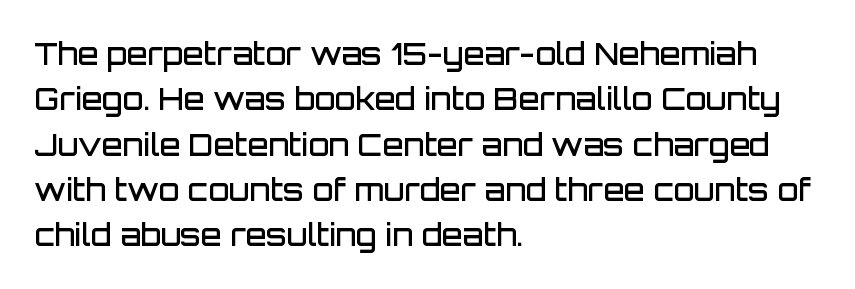
Here the glyphs are tracked normally, forming tight word shapes. Looks like regular typesetting: each glyph gets only the width it needs. When letters stand straight like this, we call the style roman or upright. Look at the stroke-to-counter ratio: somewhat heavy, a semibold.
